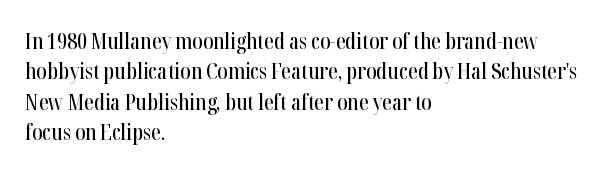
Q: Is the text italic (slanted)? A: No, it is upright.
Q: Is the text underlined? A: No.
Q: How is the paragraph aligned? A: Left-aligned.
Q: Is the spacing between letters normal or unusually wide? A: Normal.
Q: Is the spacing between lines tight, normal or loose? A: Normal.
